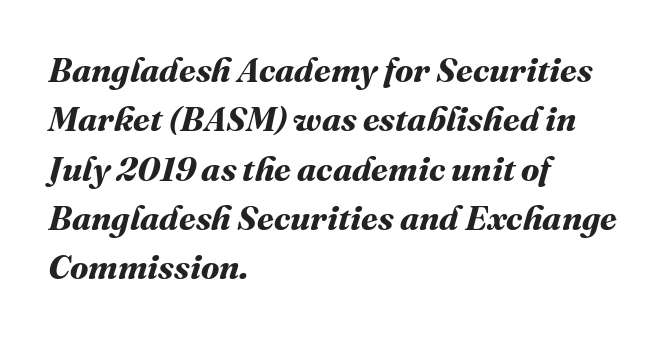
The image shows 34 px bold type; set left-aligned, normal line spacing (1.45x), normal letter spacing, not underlined; medium stroke contrast and a medium x-height.
